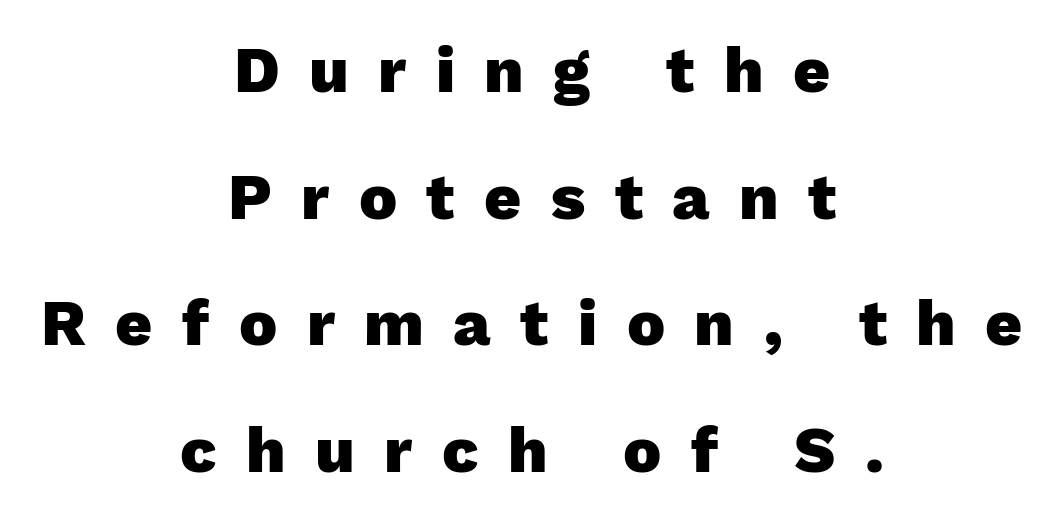
The image shows 64 px heavy sans-serif type, upright; set centered, loose line spacing (1.98x), unusually wide letter spacing (+0.46 em), not underlined; low stroke contrast and a medium x-height.
